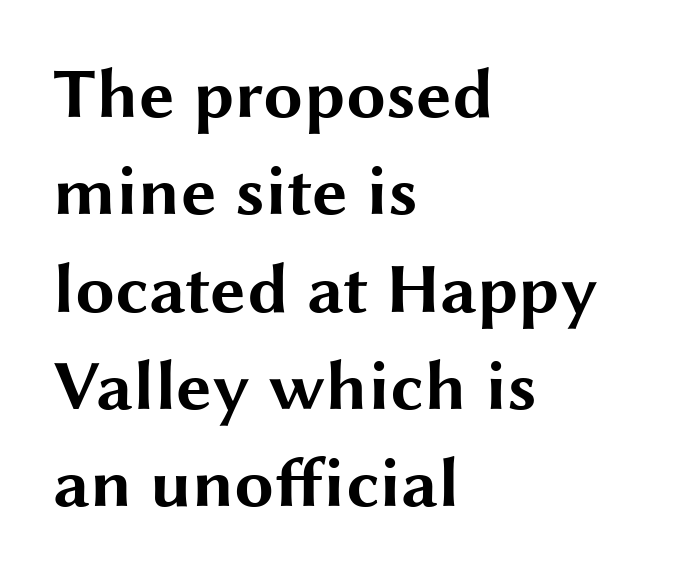
{"serif": "no", "italic": "no", "bold": "yes", "weight": "bold", "width": "wide", "stroke_contrast": "medium", "x_height": "medium", "monospaced": "no", "underline": "no", "align": "left", "line_spacing": "normal", "line_spacing_ratio": 1.37, "letter_spacing": "normal", "letter_spacing_em": 0.0, "glyph_px": 71}
